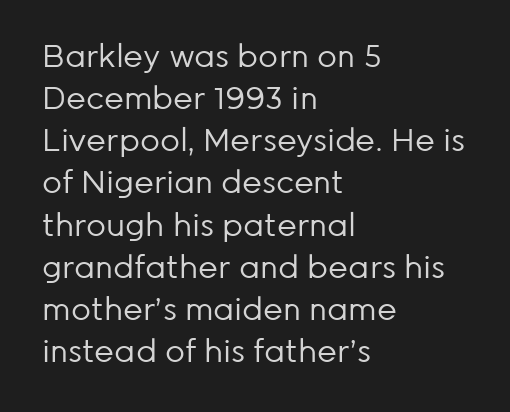
The image shows 31 px regular-weight sans-serif type, upright; set left-aligned, normal line spacing (1.36x), normal letter spacing, not underlined; low stroke contrast and a medium x-height.
